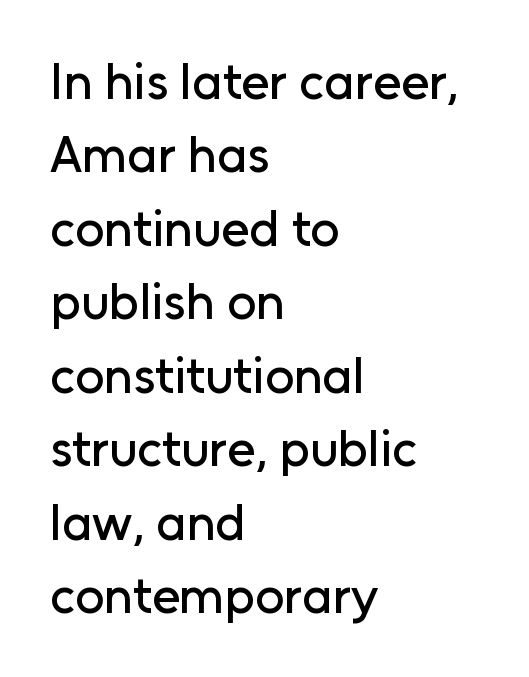
The image shows 51 px sans-serif type, upright; set left-aligned, normal line spacing (1.44x), normal letter spacing, not underlined; low stroke contrast and a medium x-height.
